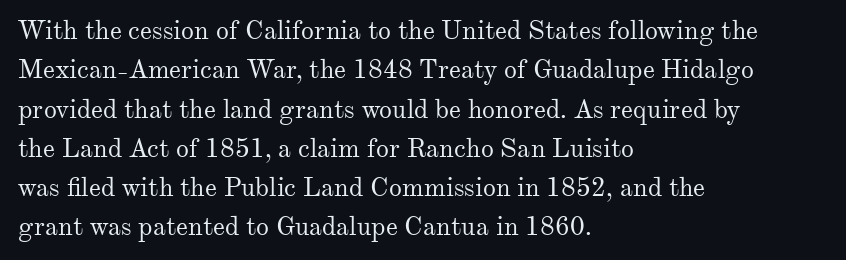
{"italic": "no", "bold": "no", "underline": "no", "align": "left", "line_spacing": "normal", "line_spacing_ratio": 1.51, "letter_spacing": "normal", "letter_spacing_em": 0.0, "glyph_px": 26}
